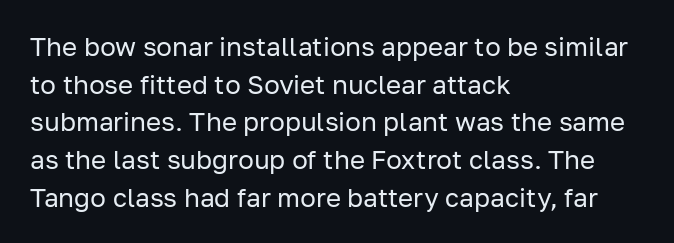
This sample is left-justified, so line endings fall wherever the words run out. Short note: letters normally spaced. These lines were composed using upright roman letters. Nothing heavy about these letters — not bold at all. The glyphs are unaccompanied by any horizontal stroke below them. Quick note: interline space is typical.
